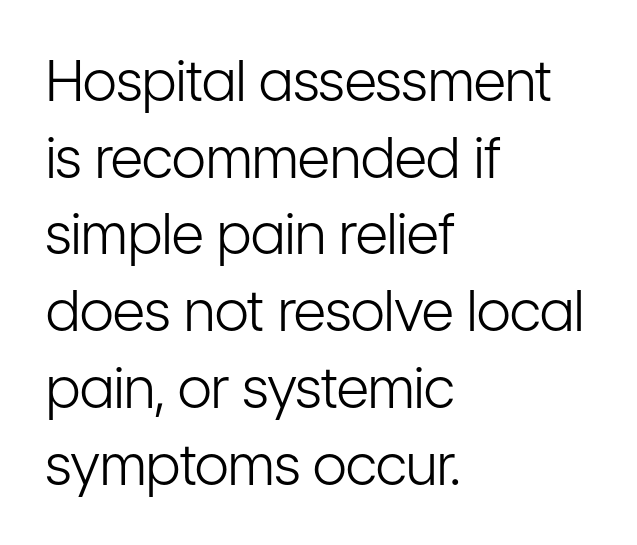
{"serif": "no", "italic": "no", "bold": "no", "weight": "light", "width": "condensed", "stroke_contrast": "low", "x_height": "medium", "monospaced": "no", "underline": "no", "align": "left", "line_spacing": "normal", "line_spacing_ratio": 1.37, "letter_spacing": "normal", "letter_spacing_em": 0.0, "glyph_px": 56}
